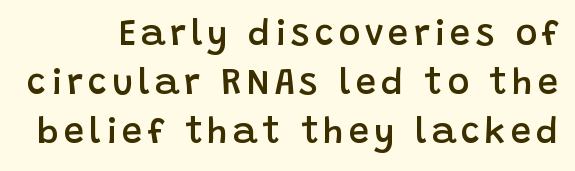
The image shows 37 px semibold sans-serif type, upright; set normal line spacing (1.33x), not underlined; low stroke contrast and a large x-height.
